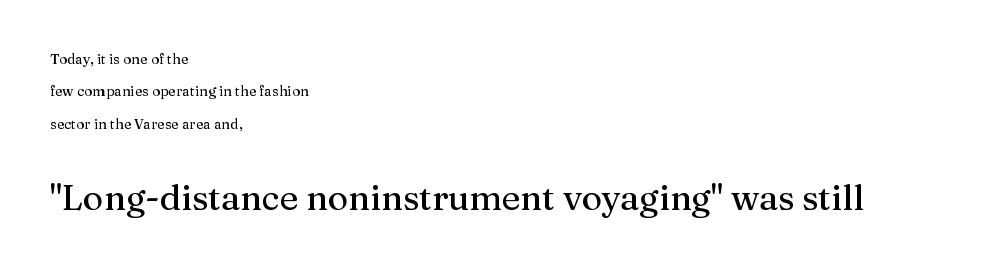
Decoration check: the copy has no underline. Posture: straight, roman, zero tilt. The rendering shows small feet on the letterforms — a serif design. Top chunk: small. Bottom chunk: large.
